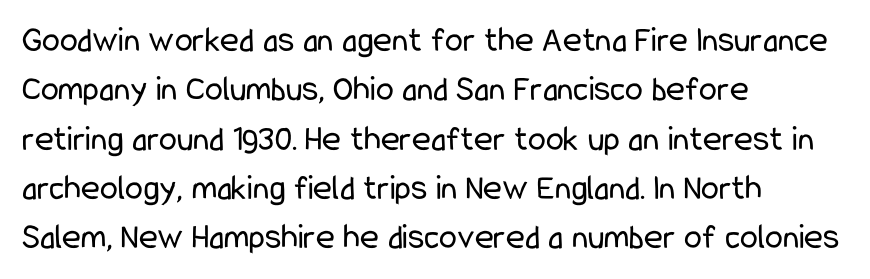
Q: Is the text bold? A: No.
Q: Is the text italic (slanted)? A: No, it is upright.
Q: Is the typeface a serif or a sans-serif typeface? A: Sans-serif.
Q: Is the text underlined? A: No.
Q: How is the paragraph aligned? A: Left-aligned.
Q: Is the spacing between letters normal or unusually wide? A: Normal.
Q: Is the spacing between lines tight, normal or loose? A: Normal.
Q: Width (condensed, normal, or wide)? A: Condensed.
Q: Stroke contrast? A: Low.
Q: x-height? A: Medium.
Q: Monospaced? A: No.
